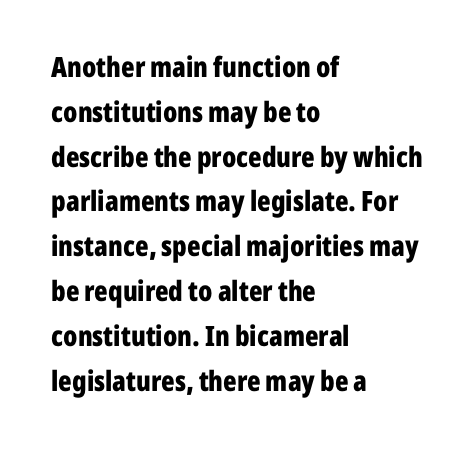
{"serif": "no", "italic": "no", "bold": "yes", "weight": "bold", "width": "condensed", "stroke_contrast": "low", "x_height": "medium", "monospaced": "no", "underline": "no", "align": "left", "line_spacing": "normal", "line_spacing_ratio": 1.6, "letter_spacing": "normal", "letter_spacing_em": 0.0, "glyph_px": 28}
